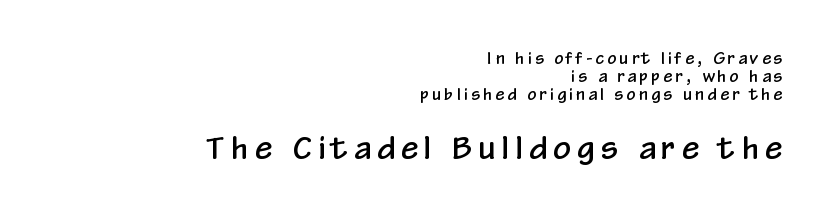
{"serif": "no", "italic": "no", "width": "condensed", "stroke_contrast": "low", "x_height": "medium", "monospaced": "no", "underline": "no", "align": "right", "line_spacing": "tight", "line_spacing_ratio": 1.12, "letter_spacing": "wide", "letter_spacing_em": 0.21, "larger_block": "second", "size_ratio": 1.94, "glyph_px": 31}
